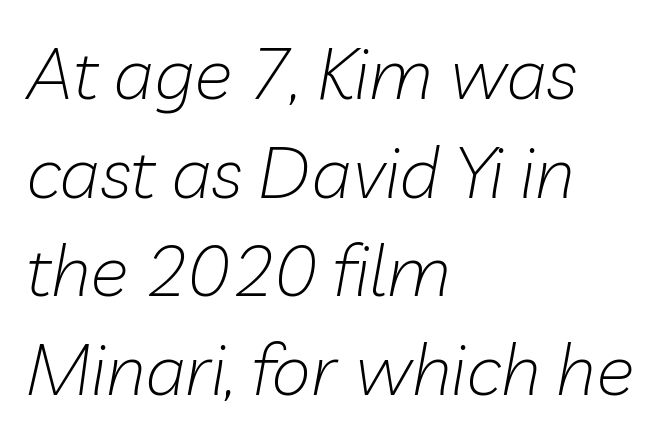
{"italic": "yes", "lean": "right", "slant_degrees": 10, "bold": "no", "weight": "light", "width": "normal", "stroke_contrast": "low", "x_height": "medium", "monospaced": "no", "underline": "no", "align": "left", "line_spacing": "normal", "line_spacing_ratio": 1.37, "letter_spacing": "normal", "letter_spacing_em": 0.0, "glyph_px": 72}
